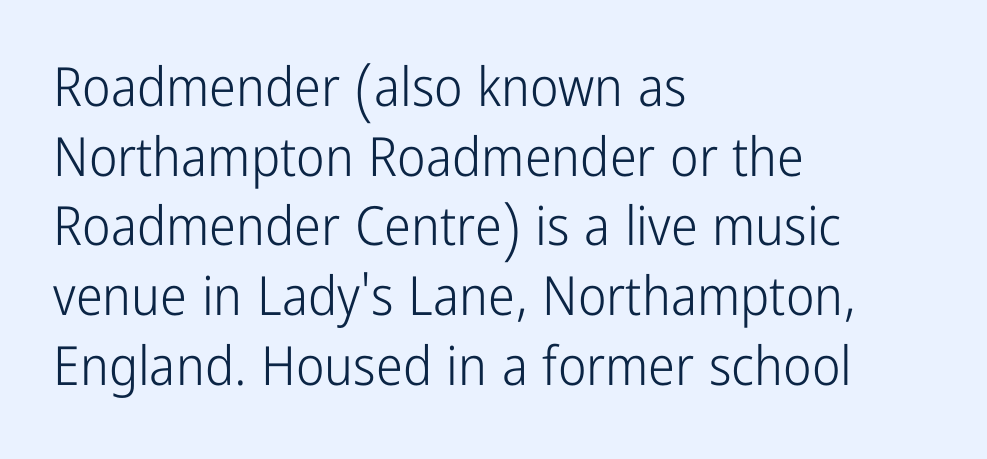
Horizontal bands of white between lines are of average thickness. The typesetter chose a ragged-right arrangement here. The typesetting does not lean heavy: it is not bold. Unlike a traditional serif, this face leaves its strokes unadorned. Every character sits straight up, as roman type does.
